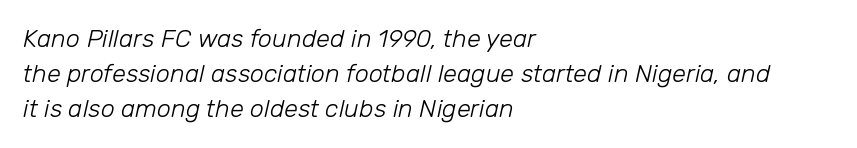
The image shows 25 px text type, italic (leaning right); set left-aligned, normal line spacing (1.41x), normal letter spacing, not underlined.
